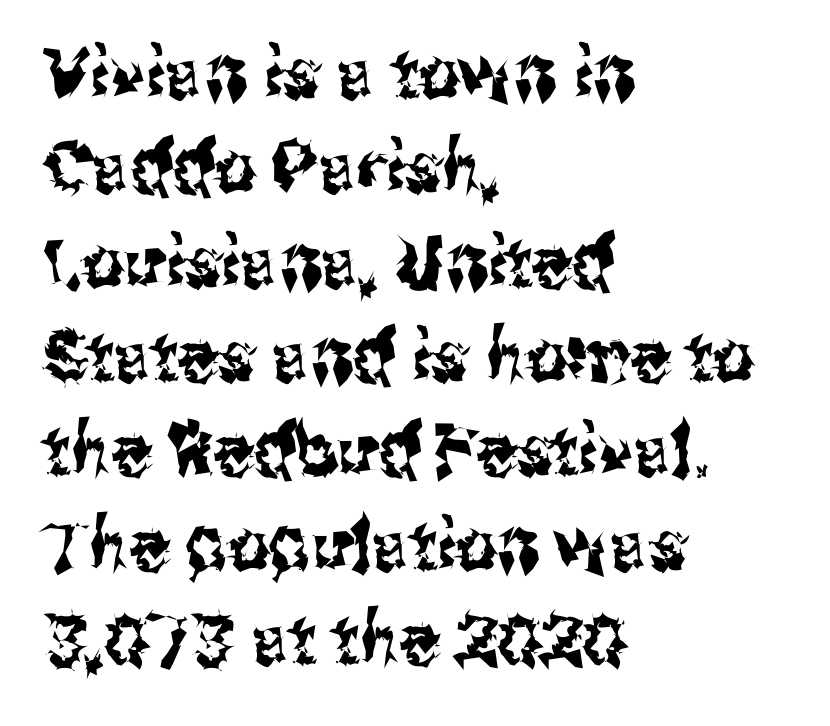
The image shows 72 px condensed sans-serif type, upright; set left-aligned, normal line spacing (1.31x), normal letter spacing, not underlined; medium stroke contrast and a medium x-height.
